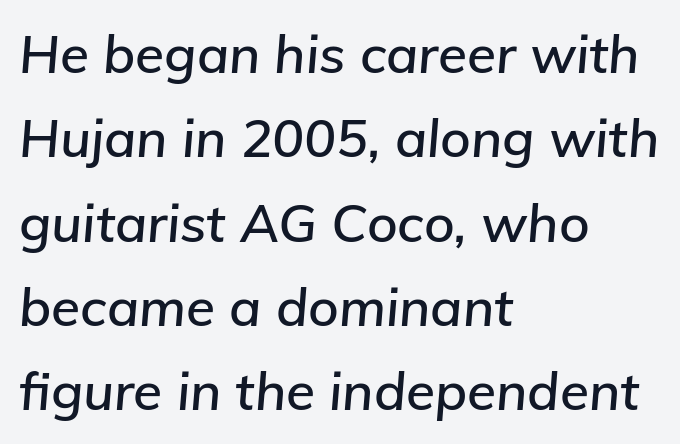
Q: Is the text italic (slanted)? A: Yes, it leans right by about 5 degrees.
Q: Is the text underlined? A: No.
Q: How is the paragraph aligned? A: Left-aligned.
Q: Is the spacing between letters normal or unusually wide? A: Normal.
Q: Is the spacing between lines tight, normal or loose? A: Normal.
Q: Width (condensed, normal, or wide)? A: Normal.
Q: Stroke contrast? A: Low.
Q: x-height? A: Medium.
Q: Monospaced? A: No.
